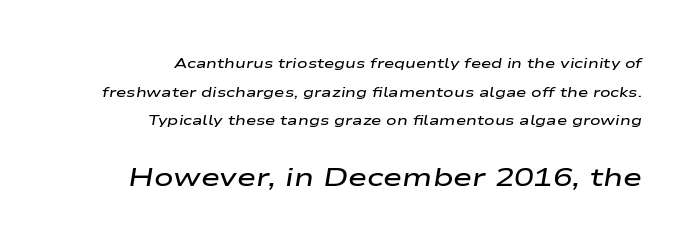
Reading down the column, the eye jumps a long way to each next line. The glyphs have the mass of a demibold cut, below bold. Plain, unruled lines of type. The axis of the letterforms is tilted away from vertical. You get the small type first, then a jump to larger type.
